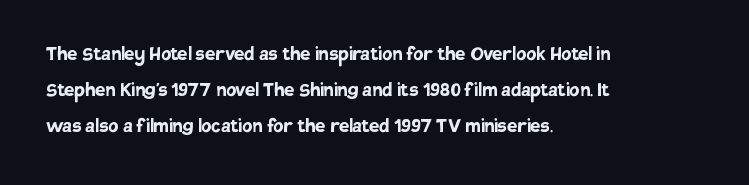
{"italic": "no", "bold": "yes", "underline": "no", "align": "left", "line_spacing": "normal", "line_spacing_ratio": 1.57, "letter_spacing": "normal", "letter_spacing_em": 0.0, "glyph_px": 23}
